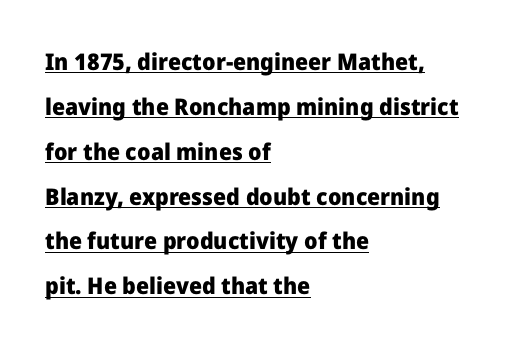
The image shows 23 px bold type, upright; set left-aligned, loose line spacing (1.95x), normal letter spacing, underlined.
